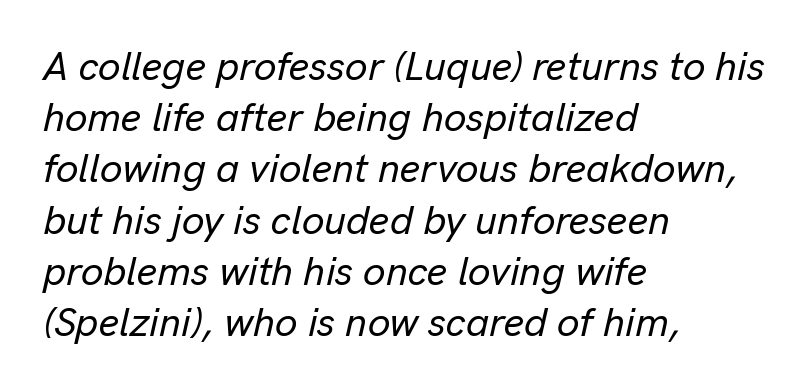
Q: Is the text italic (slanted)? A: Yes, it leans right by about 13 degrees.
Q: Is the text underlined? A: No.
Q: How is the paragraph aligned? A: Left-aligned.
Q: Is the spacing between letters normal or unusually wide? A: Normal.
Q: Is the spacing between lines tight, normal or loose? A: Normal.
Q: Width (condensed, normal, or wide)? A: Normal.
Q: Stroke contrast? A: Low.
Q: x-height? A: Medium.
Q: Monospaced? A: No.
